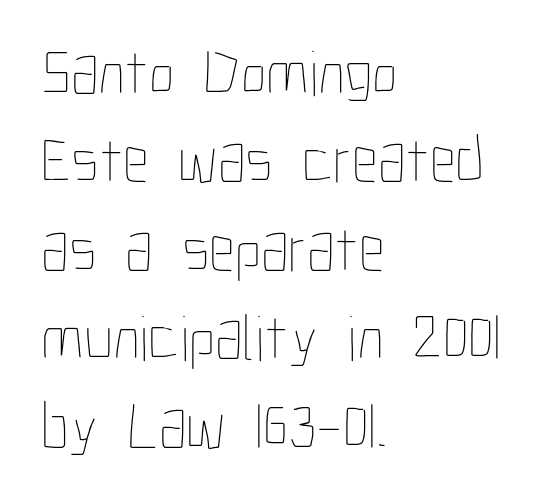
{"italic": "no", "bold": "no", "weight": "thin", "width": "condensed", "stroke_contrast": "low", "x_height": "medium", "monospaced": "no", "underline": "no", "align": "left", "line_spacing": "normal", "line_spacing_ratio": 1.36, "letter_spacing": "normal", "letter_spacing_em": 0.0, "glyph_px": 65}
